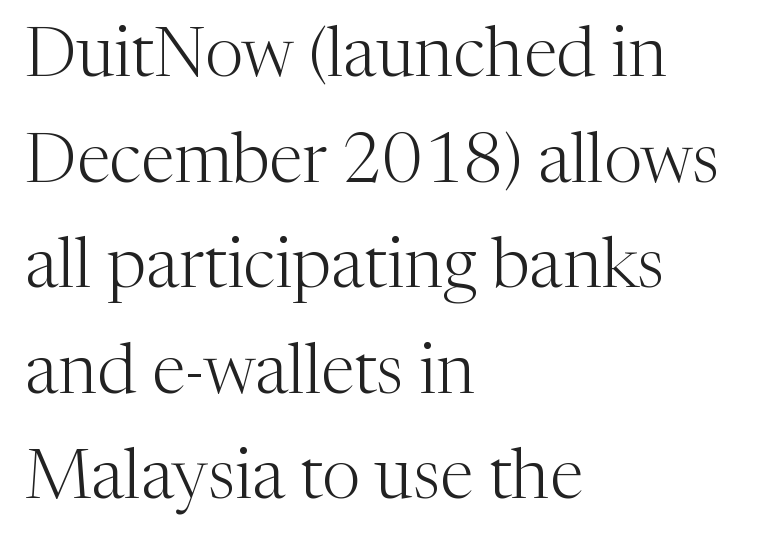
The image shows 69 px light serif type, upright; set left-aligned, normal line spacing (1.53x), normal letter spacing, not underlined; medium stroke contrast and a medium x-height.
